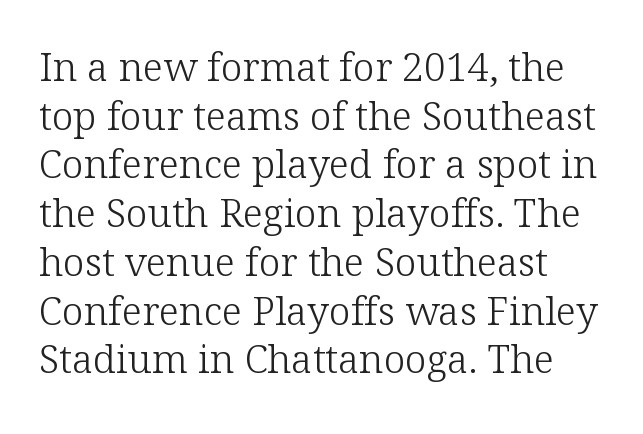
Serif or sans? Serif — the stroke terminals have little feet. Rendered with straight, roman letterforms. Does the leading feel generous? No, just average. The letterforms sit shoulder to shoulder at normal distance.
